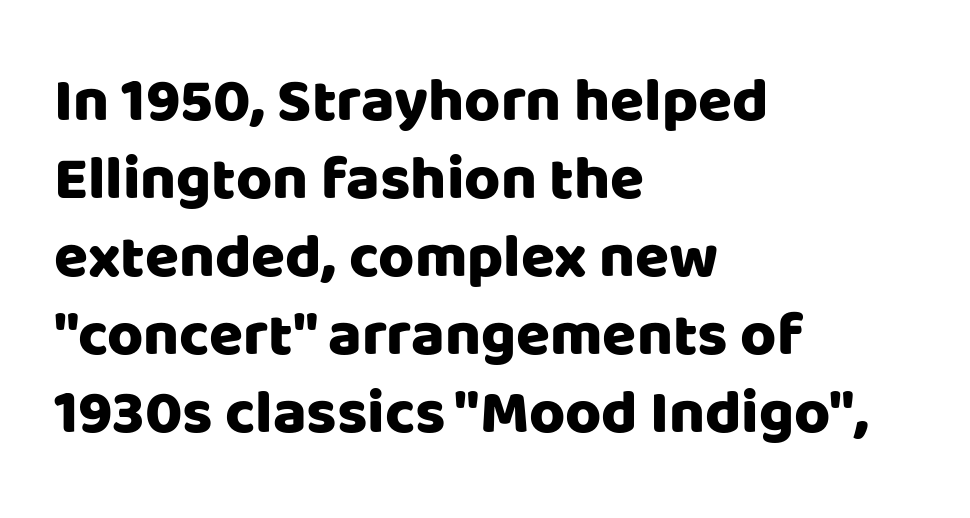
Line beginnings align vertically; line endings do not. Proportional: the letters do not fall into vertical columns. Does the lettering tilt? It doesn't — this is upright. Is this a sans? Yes — the strokes have no serifs. Each word holds together tightly as a unit, with standard inter-letter gaps. The vertical gap from one line to the next is medium.
